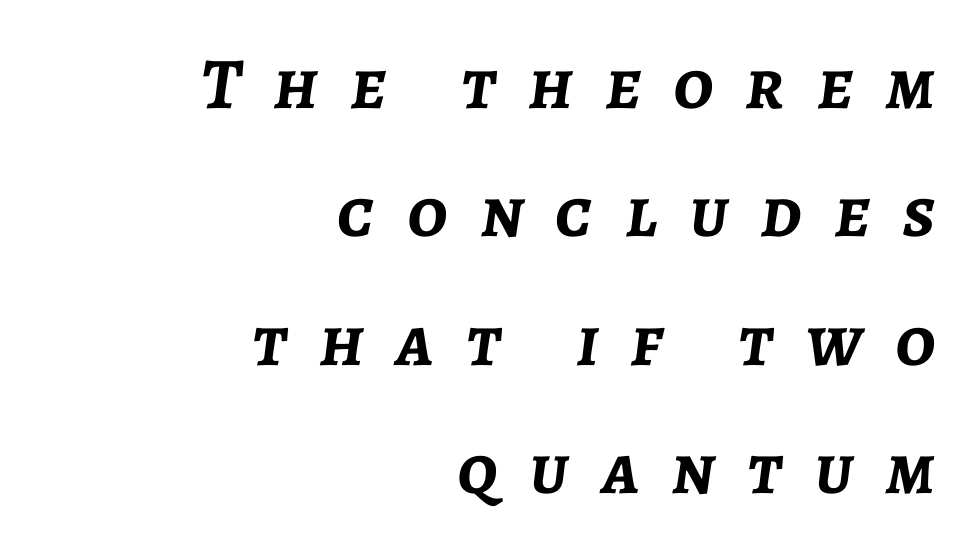
Q: Is the text bold? A: Yes.
Q: Is the text italic (slanted)? A: Yes, it leans right by about 7 degrees.
Q: Is the text underlined? A: No.
Q: How is the paragraph aligned? A: Right-aligned.
Q: Is the spacing between letters normal or unusually wide? A: Unusually wide.
Q: Width (condensed, normal, or wide)? A: Normal.
Q: Stroke contrast? A: Low.
Q: x-height? A: Medium.
Q: Monospaced? A: No.
